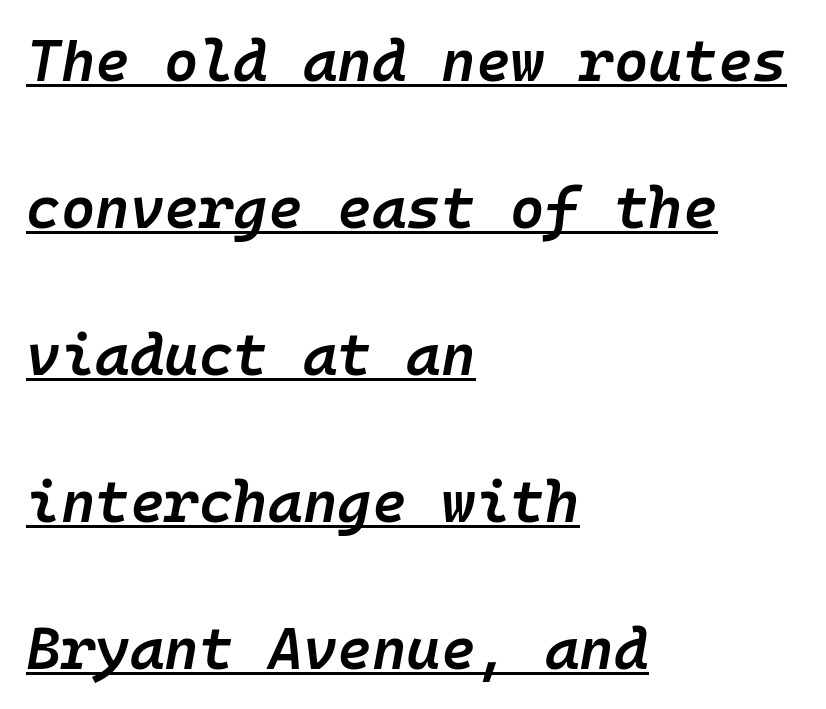
Q: Is the text bold? A: Semi-bold.
Q: Is the text italic (slanted)? A: Yes, it leans right by about 10 degrees.
Q: Is the text underlined? A: Yes.
Q: How is the paragraph aligned? A: Left-aligned.
Q: Is the spacing between letters normal or unusually wide? A: Normal.
Q: Is the spacing between lines tight, normal or loose? A: Loose.
Q: Width (condensed, normal, or wide)? A: Normal.
Q: Stroke contrast? A: Low.
Q: x-height? A: Medium.
Q: Monospaced? A: Yes.
